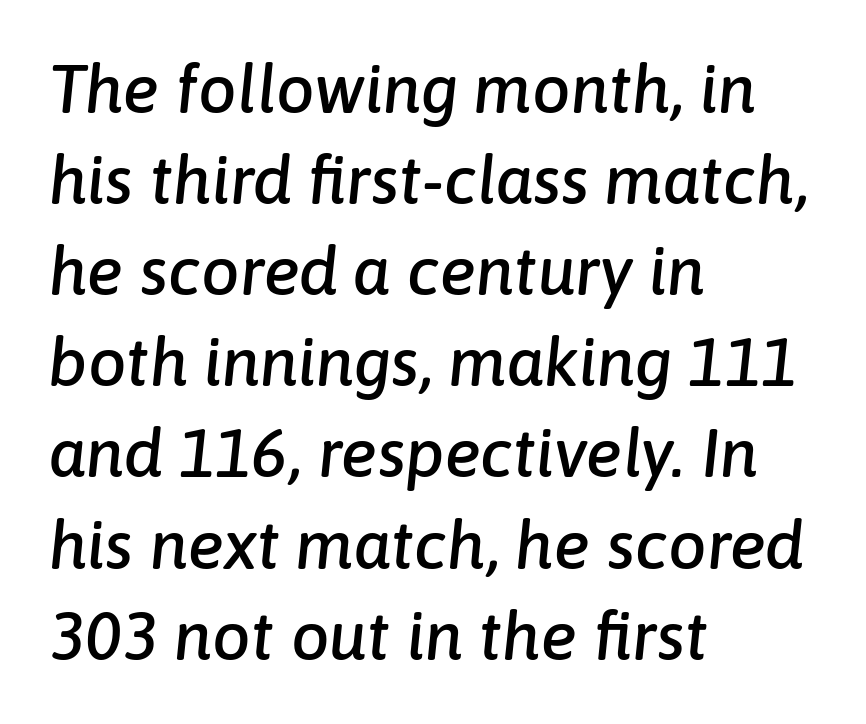
The image shows 68 px text type, italic (leaning right); set left-aligned, normal line spacing (1.34x), normal letter spacing, not underlined; low stroke contrast and a medium x-height.
